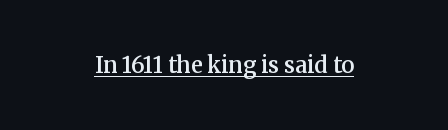
The lines are quadded center. Check the space under the baseline: a stroke is drawn there. Caption: semibold face, moderately heavy strokes. Honestly, the letter spacing is just normal — you wouldn't notice it. Posture: upright roman.
